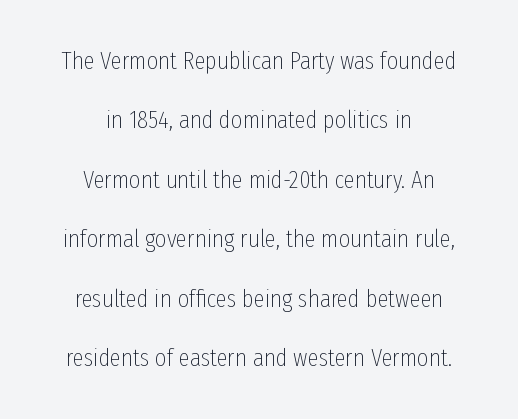
The image shows 25 px text type, upright; set centered, loose line spacing (2.38x), normal letter spacing, not underlined.
